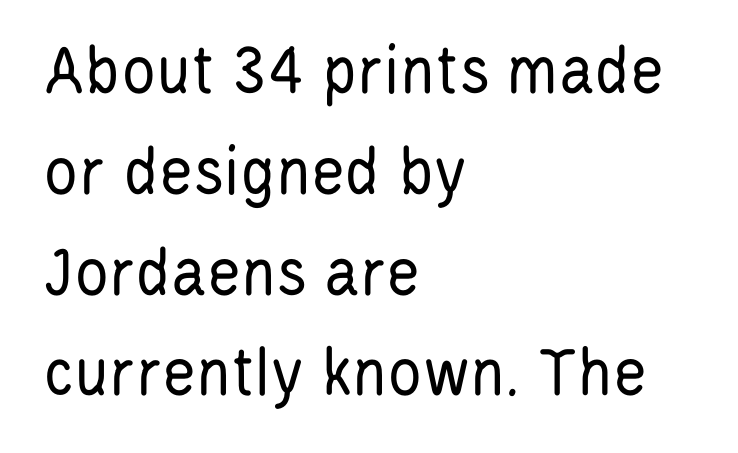
{"serif": "no", "italic": "no", "bold": "no", "weight": "regular", "width": "condensed", "stroke_contrast": "low", "x_height": "large", "monospaced": "no", "underline": "no", "align": "left", "line_spacing": "normal", "line_spacing_ratio": 1.4, "letter_spacing": "normal", "letter_spacing_em": 0.0, "glyph_px": 72}
